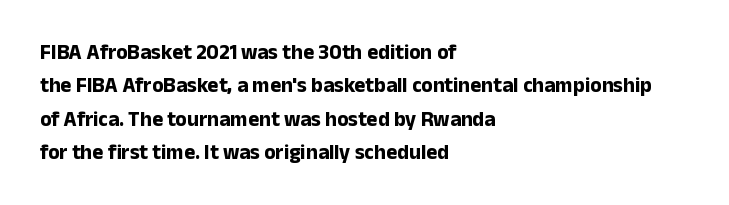
Q: Is the text bold? A: Yes.
Q: Is the text italic (slanted)? A: No, it is upright.
Q: Is the text underlined? A: No.
Q: How is the paragraph aligned? A: Left-aligned.
Q: Is the spacing between letters normal or unusually wide? A: Normal.
Q: Is the spacing between lines tight, normal or loose? A: Normal.
